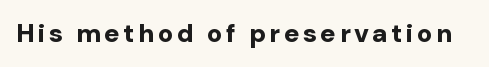
The image shows 26 px bold type, upright; set not underlined.
